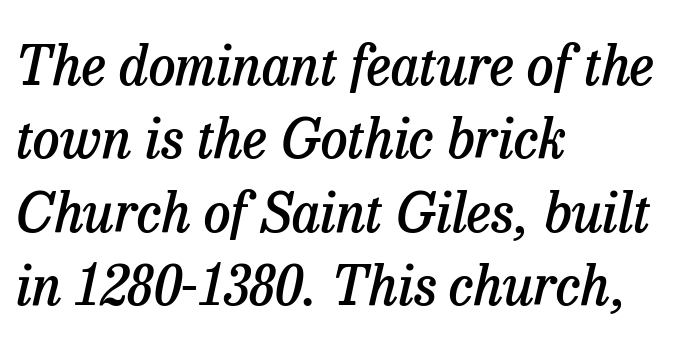
The letters sit at their default tracking, neither squeezed nor spread. What kind of face is this? One with serifs. Spacing verdict: proportional, widths tailored to each character. A bit beefed up — I'd call it semibold rather than bold. Teacher's note: observe the even left margin — that is flush-left alignment.
